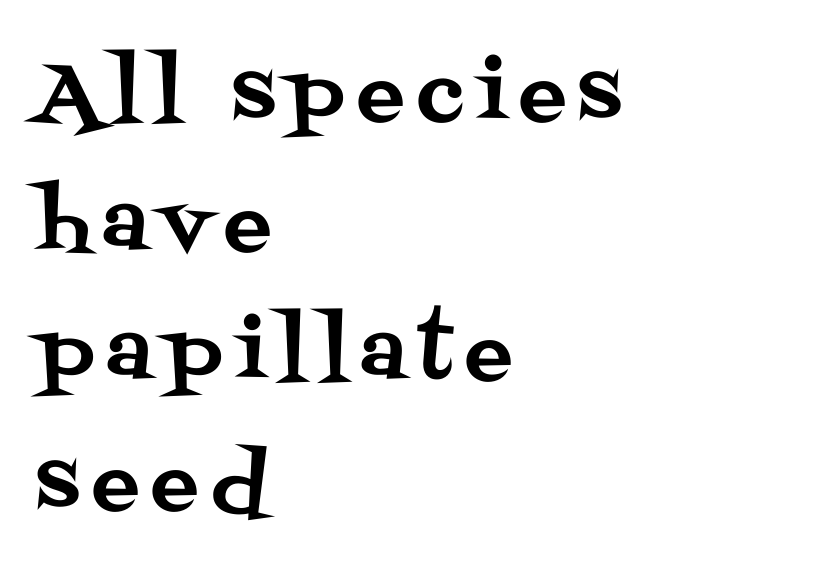
{"serif": "yes", "italic": "no", "width": "normal", "stroke_contrast": "medium", "x_height": "large", "monospaced": "no", "underline": "no", "align": "left", "line_spacing": "normal", "line_spacing_ratio": 1.62, "glyph_px": 80}
